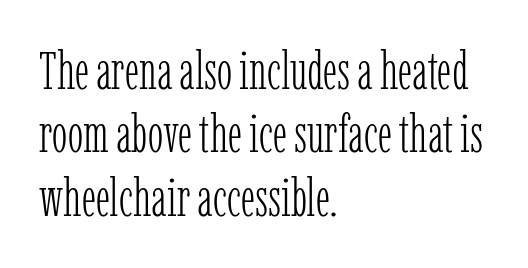
The image shows 52 px light, condensed serif type, upright; set left-aligned, line spacing 1.22x, normal letter spacing, not underlined; low stroke contrast and a medium x-height.
